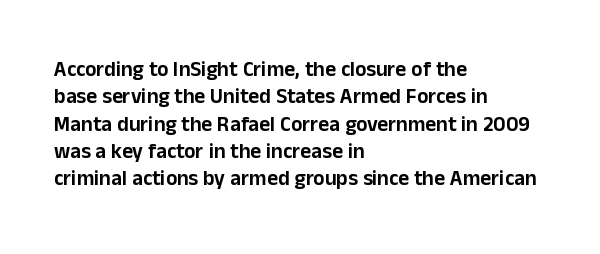
{"italic": "no", "underline": "no", "align": "left", "line_spacing": "normal", "line_spacing_ratio": 1.3, "letter_spacing": "normal", "letter_spacing_em": 0.0, "glyph_px": 21}
